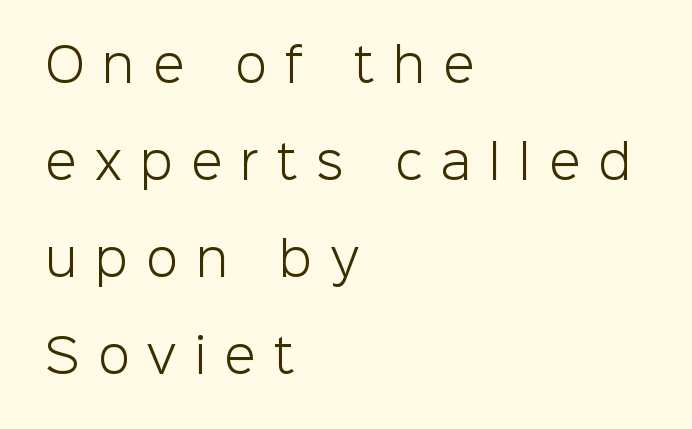
Q: Is the text bold? A: No.
Q: Is the text italic (slanted)? A: No, it is upright.
Q: Is the typeface a serif or a sans-serif typeface? A: Sans-serif.
Q: Is the text underlined? A: No.
Q: How is the paragraph aligned? A: Left-aligned.
Q: Is the spacing between letters normal or unusually wide? A: Unusually wide.
Q: Is the spacing between lines tight, normal or loose? A: Loose.
Q: Width (condensed, normal, or wide)? A: Normal.
Q: Stroke contrast? A: Low.
Q: x-height? A: Medium.
Q: Monospaced? A: No.
